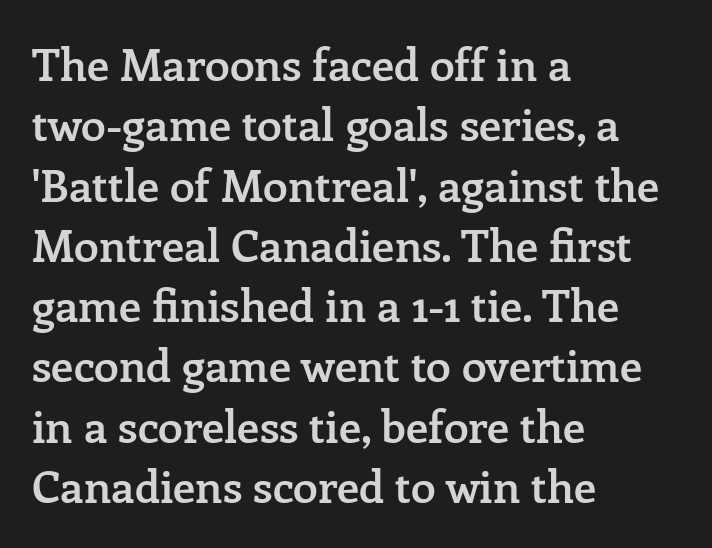
Q: Is the text bold? A: Semi-bold.
Q: Is the text italic (slanted)? A: No, it is upright.
Q: Is the typeface a serif or a sans-serif typeface? A: Serif.
Q: Is the text underlined? A: No.
Q: How is the paragraph aligned? A: Left-aligned.
Q: Is the spacing between letters normal or unusually wide? A: Normal.
Q: Is the spacing between lines tight, normal or loose? A: Normal.
Q: Width (condensed, normal, or wide)? A: Normal.
Q: Stroke contrast? A: Low.
Q: x-height? A: Medium.
Q: Monospaced? A: No.
